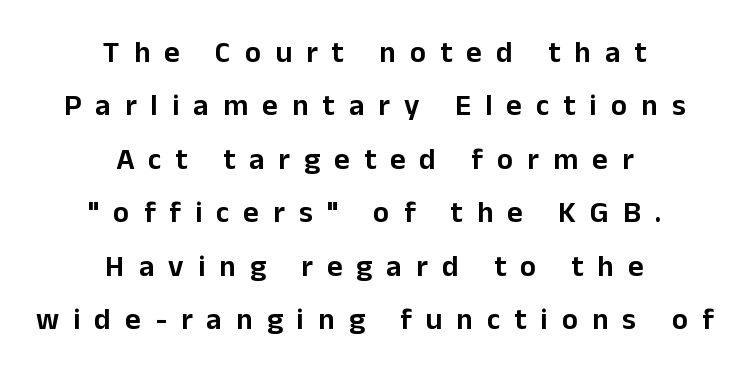
{"serif": "no", "italic": "no", "width": "normal", "stroke_contrast": "low", "x_height": "medium", "monospaced": "no", "underline": "no", "align": "center", "line_spacing_ratio": 1.78, "letter_spacing": "wide", "letter_spacing_em": 0.47, "glyph_px": 30}
